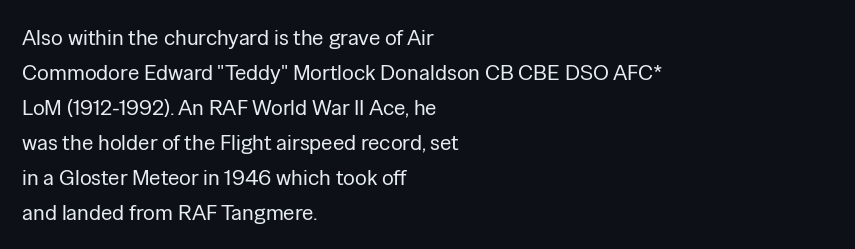
Q: Is the text bold? A: No.
Q: Is the text italic (slanted)? A: No, it is upright.
Q: Is the text underlined? A: No.
Q: How is the paragraph aligned? A: Left-aligned.
Q: Is the spacing between letters normal or unusually wide? A: Normal.
Q: Is the spacing between lines tight, normal or loose? A: Normal.
